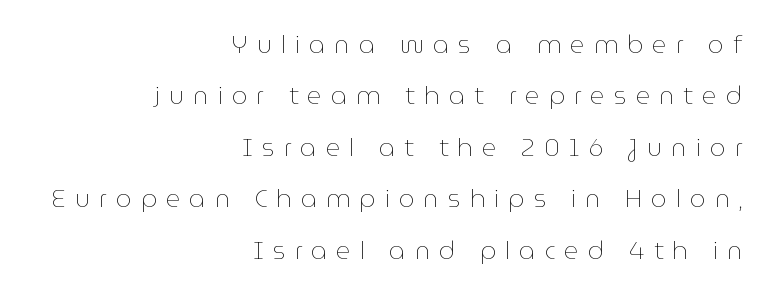
Q: Is the text bold? A: No.
Q: Is the text italic (slanted)? A: No, it is upright.
Q: Is the text underlined? A: No.
Q: How is the paragraph aligned? A: Right-aligned.
Q: Is the spacing between letters normal or unusually wide? A: Unusually wide.
Q: Is the spacing between lines tight, normal or loose? A: Loose.
